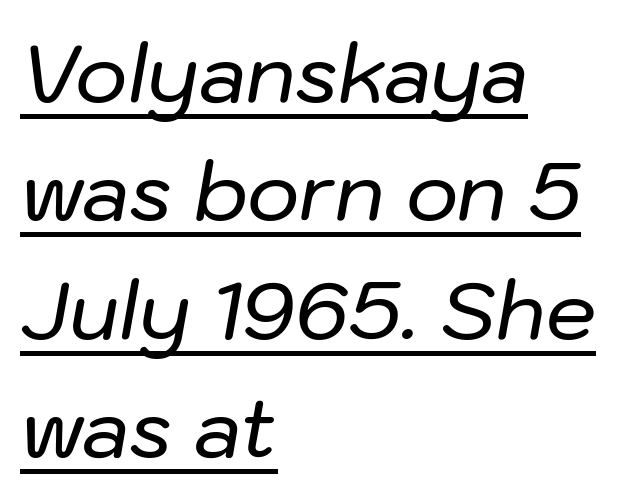
The horizontal fit of the characters is conventional and even. Whoever set this chose a conventional vertical rhythm. This sample has the flowing, uneven cadence of proportional lettering. Emphasis-style slanted type is in use.
